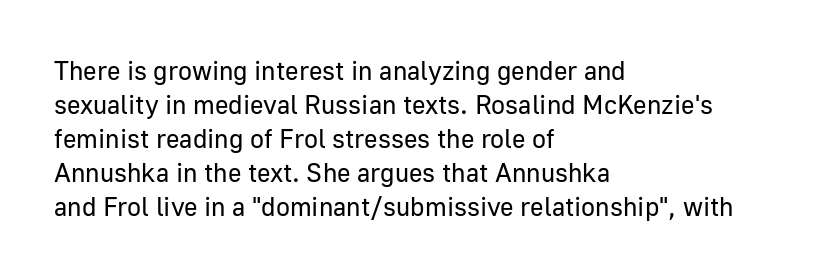
Q: Is the text bold? A: No.
Q: Is the text italic (slanted)? A: No, it is upright.
Q: Is the text underlined? A: No.
Q: How is the paragraph aligned? A: Left-aligned.
Q: Is the spacing between letters normal or unusually wide? A: Normal.
Q: Is the spacing between lines tight, normal or loose? A: Normal.
